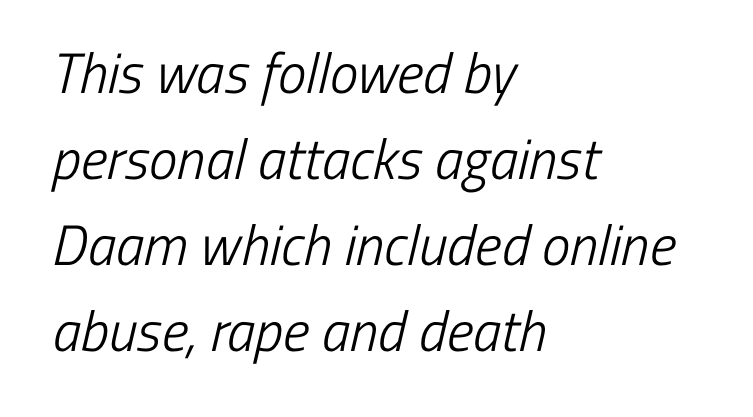
Q: Is the text bold? A: No.
Q: Is the typeface a serif or a sans-serif typeface? A: Sans-serif.
Q: Is the text underlined? A: No.
Q: How is the paragraph aligned? A: Left-aligned.
Q: Is the spacing between letters normal or unusually wide? A: Normal.
Q: Is the spacing between lines tight, normal or loose? A: Normal.
Q: Width (condensed, normal, or wide)? A: Condensed.
Q: Stroke contrast? A: Low.
Q: x-height? A: Medium.
Q: Monospaced? A: No.
